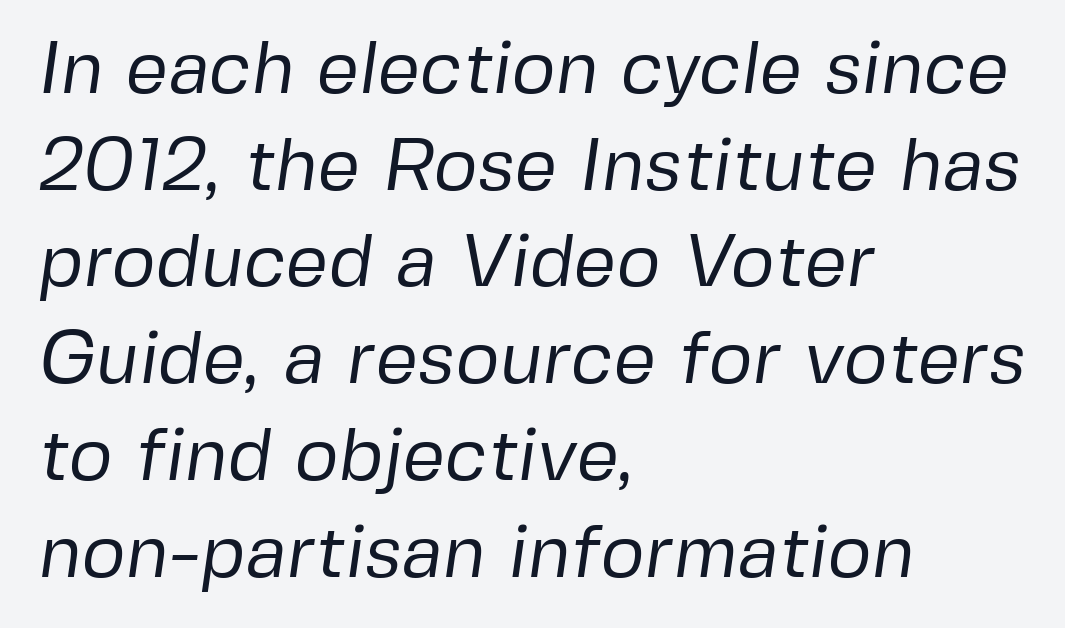
Q: Is the text bold? A: No.
Q: Is the typeface a serif or a sans-serif typeface? A: Sans-serif.
Q: Is the text underlined? A: No.
Q: How is the paragraph aligned? A: Left-aligned.
Q: Is the spacing between letters normal or unusually wide? A: Normal.
Q: Is the spacing between lines tight, normal or loose? A: Normal.
Q: Width (condensed, normal, or wide)? A: Normal.
Q: Stroke contrast? A: Low.
Q: x-height? A: Medium.
Q: Monospaced? A: No.
